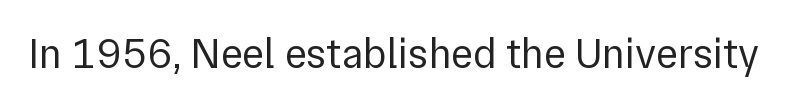
{"serif": "no", "italic": "no", "bold": "no", "weight": "regular", "width": "normal", "x_height": "medium", "monospaced": "no", "underline": "no", "letter_spacing": "normal", "letter_spacing_em": 0.0, "glyph_px": 42}
